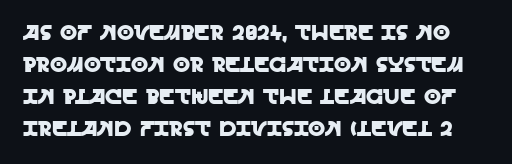
The image shows 22 px text type, upright; set normal line spacing (1.45x), normal letter spacing, not underlined.
